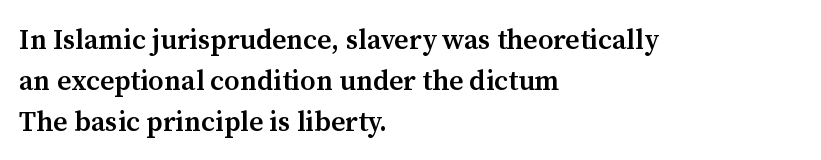
Casual observation: everything's shoved over to the left. Spacing verdict: proportional, widths tailored to each character. Posture: vertical. Evenly set lines give the paragraph a standard silhouette. The characters display serif detailing at their extremities. Slightly chunky letters — semibold, I'd say, not full bold.
